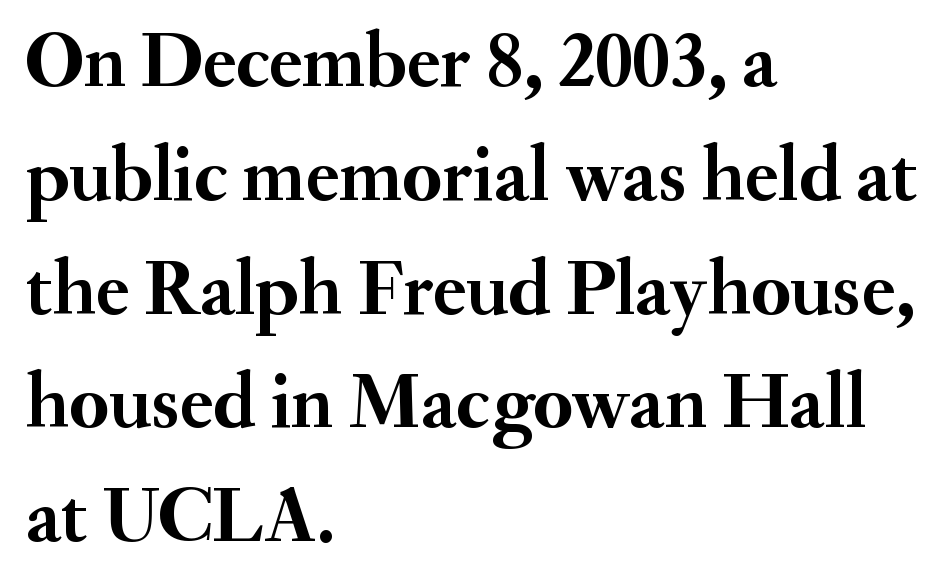
{"serif": "yes", "italic": "no", "bold": "yes", "weight": "semibold", "width": "normal", "stroke_contrast": "medium", "x_height": "small", "monospaced": "no", "underline": "no", "align": "left", "line_spacing": "normal", "line_spacing_ratio": 1.44, "letter_spacing": "normal", "letter_spacing_em": 0.0, "glyph_px": 79}
